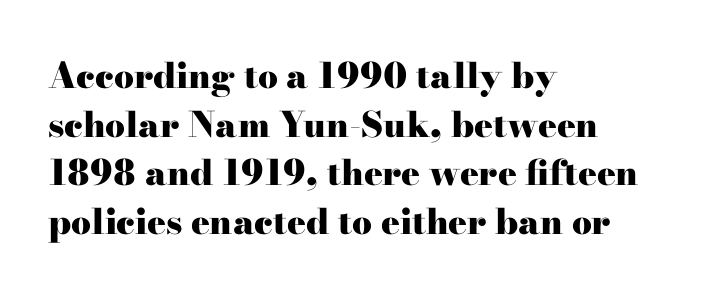
The face used here is proportionally spaced, like ordinary book or web type. The text was rendered using a seriffed face with decorative stroke endings. The lettering stays uniformly vertical, giving the passage a roman look. If you drew a ruler down the left edge, every line would touch it.
